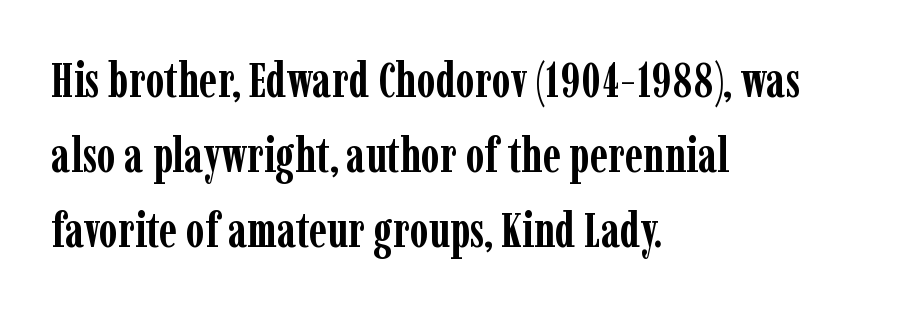
{"serif": "yes", "italic": "no", "bold": "yes", "weight": "semibold", "width": "condensed", "stroke_contrast": "low", "x_height": "medium", "monospaced": "no", "underline": "no", "align": "left", "line_spacing": "normal", "line_spacing_ratio": 1.56, "letter_spacing": "normal", "letter_spacing_em": 0.0, "glyph_px": 48}
